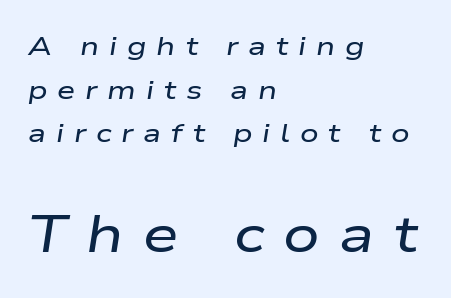
{"italic": "yes", "lean": "right", "slant_degrees": 9, "width": "wide", "stroke_contrast": "low", "x_height": "medium", "monospaced": "no", "underline": "no", "align": "left", "line_spacing": "normal", "line_spacing_ratio": 1.68, "letter_spacing": "wide", "letter_spacing_em": 0.38, "larger_block": "second", "size_ratio": 1.96, "glyph_px": 51}
